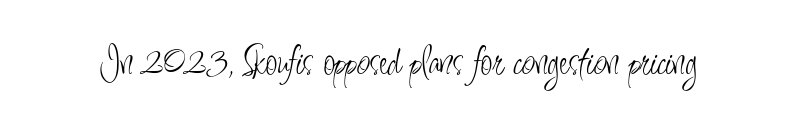
This rendering employs a face without finishing strokes, i.e., a sans-serif. The line texture is even and compact thanks to regular tracking. The strokes carry an ordinary text weight at most.
